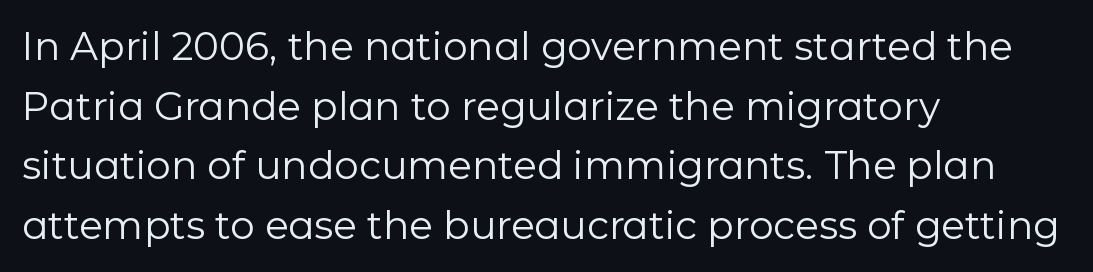
The image shows 39 px regular-weight sans-serif type, upright; set left-aligned, normal line spacing (1.53x), normal letter spacing, not underlined; low stroke contrast and a medium x-height.
